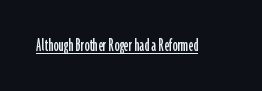
The image shows 20 px text type, upright; set normal letter spacing, underlined.
